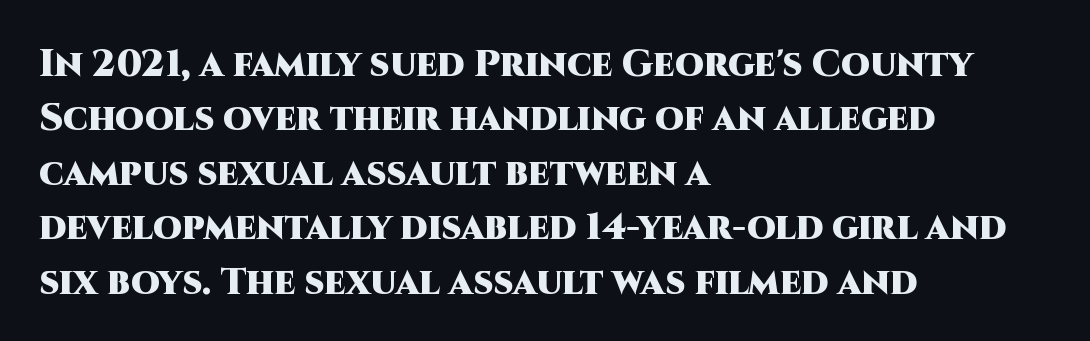
Q: Is the text bold? A: Yes.
Q: Is the text italic (slanted)? A: No, it is upright.
Q: Is the typeface a serif or a sans-serif typeface? A: Sans-serif.
Q: Is the text underlined? A: No.
Q: How is the paragraph aligned? A: Left-aligned.
Q: Is the spacing between letters normal or unusually wide? A: Normal.
Q: Is the spacing between lines tight, normal or loose? A: Normal.
Q: Width (condensed, normal, or wide)? A: Normal.
Q: Stroke contrast? A: High.
Q: x-height? A: Large.
Q: Monospaced? A: No.
